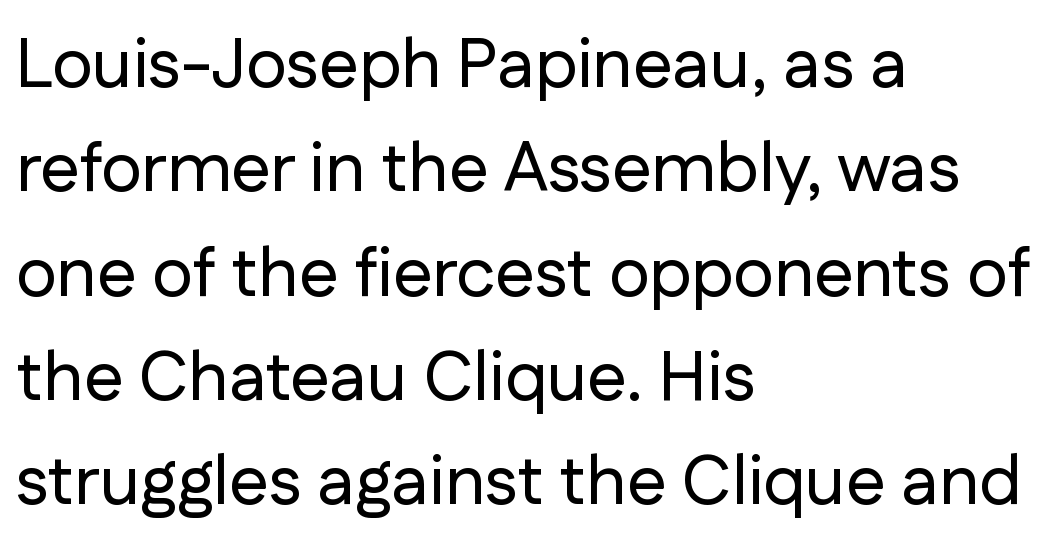
Underline: absent. Grotesque or geometric, the face here clearly has no serifs. Here the glyphs are tracked normally, forming tight word shapes. Every row of glyphs begins at an identical x-position on the left. Varying glyph widths throughout — classic text-font behaviour.
